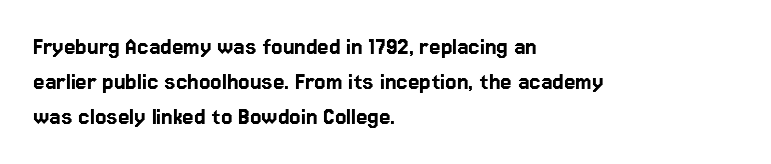
Upright lettering throughout. A classic flush-left, rag-right setting is used for this passage. Underlining? Definitely not there. The passage shown stacks its lines at a standard gap. The letterforms sit shoulder to shoulder at normal distance.
